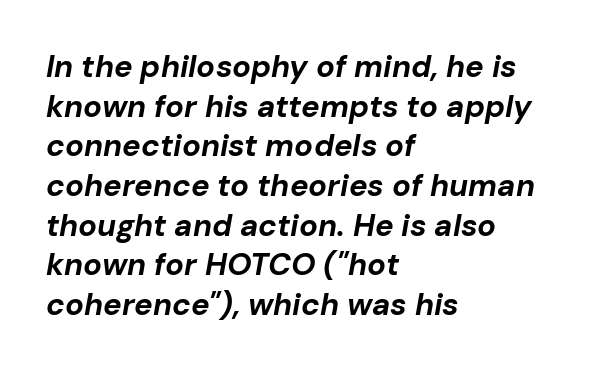
The image shows 31 px bold type, italic (leaning right); set left-aligned, normal line spacing (1.28x), normal letter spacing, not underlined; low stroke contrast and a medium x-height.
